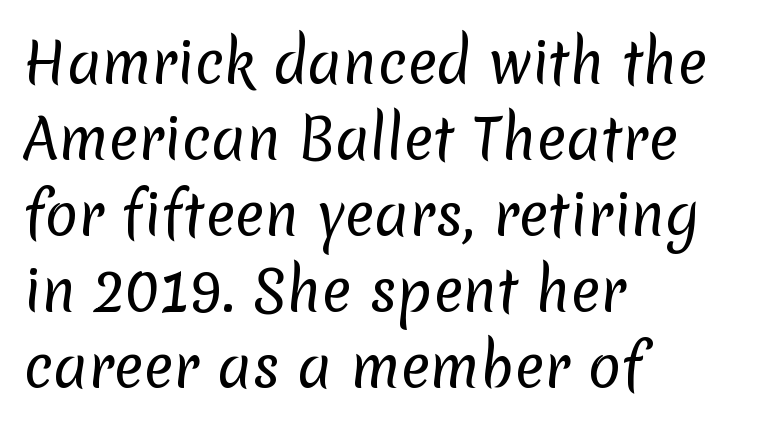
{"serif": "no", "bold": "no", "weight": "regular", "width": "normal", "stroke_contrast": "low", "x_height": "medium", "monospaced": "no", "underline": "no", "align": "left", "line_spacing": "normal", "line_spacing_ratio": 1.38, "letter_spacing": "normal", "letter_spacing_em": 0.0, "glyph_px": 55}
